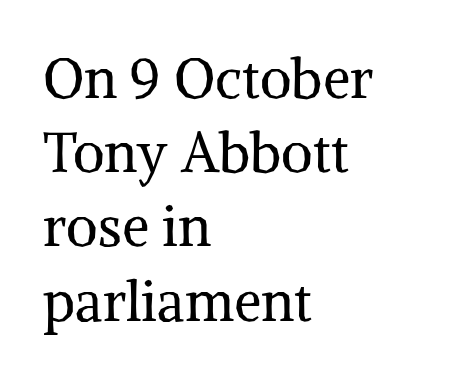
Q: Is the text bold? A: No.
Q: Is the text italic (slanted)? A: No, it is upright.
Q: Is the typeface a serif or a sans-serif typeface? A: Serif.
Q: Is the text underlined? A: No.
Q: How is the paragraph aligned? A: Left-aligned.
Q: Is the spacing between letters normal or unusually wide? A: Normal.
Q: Is the spacing between lines tight, normal or loose? A: Normal.
Q: Width (condensed, normal, or wide)? A: Normal.
Q: Stroke contrast? A: Medium.
Q: x-height? A: Medium.
Q: Monospaced? A: No.
